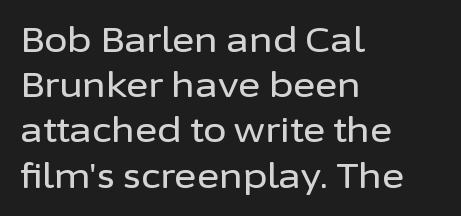
Q: Is the text italic (slanted)? A: No, it is upright.
Q: Is the typeface a serif or a sans-serif typeface? A: Sans-serif.
Q: Is the text underlined? A: No.
Q: How is the paragraph aligned? A: Left-aligned.
Q: Is the spacing between letters normal or unusually wide? A: Normal.
Q: Is the spacing between lines tight, normal or loose? A: Normal.
Q: Width (condensed, normal, or wide)? A: Normal.
Q: Stroke contrast? A: Low.
Q: x-height? A: Medium.
Q: Monospaced? A: No.
